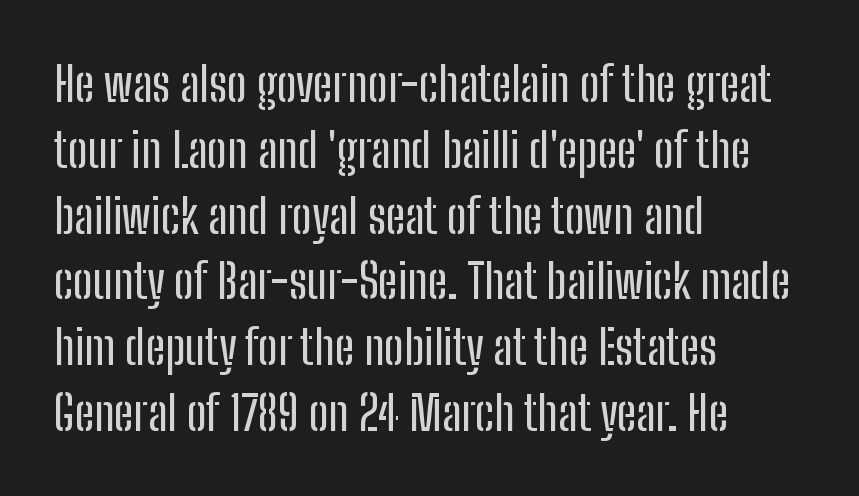
{"serif": "no", "italic": "no", "width": "condensed", "stroke_contrast": "low", "x_height": "medium", "monospaced": "no", "underline": "no", "align": "left", "line_spacing": "normal", "line_spacing_ratio": 1.37, "letter_spacing": "normal", "letter_spacing_em": 0.0, "glyph_px": 48}
